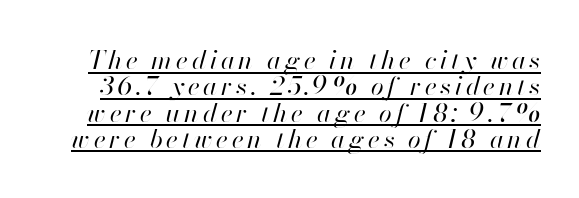
The image shows 26 px text type, italic (leaning right); set tight line spacing (1.01x), underlined.
